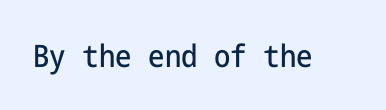
Characters remain perfectly vertical along every line. Does the type have serifs? No, each stem ends abruptly. These lines keep a tight, regular rhythm from letter to letter. The words here are not underlined.
